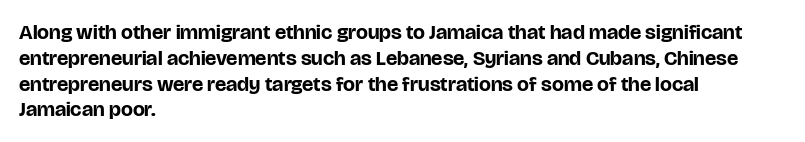
The letters stand upright; this is a roman face. Every row of glyphs begins at an identical x-position on the left. Between one letter and the next there's only the usual sliver of space. Caption: bold face, heavy strokes.
